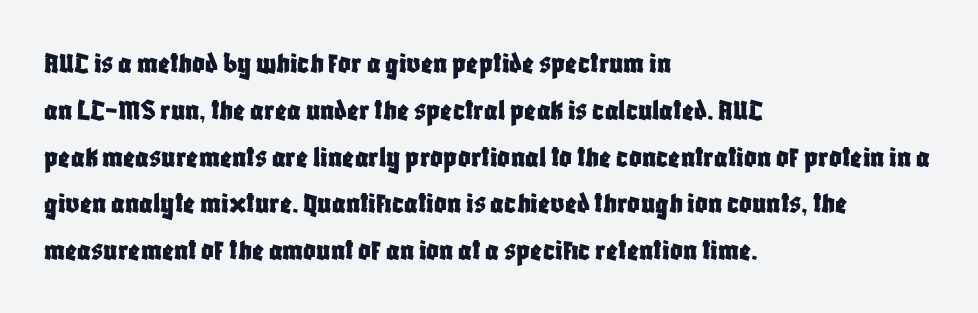
{"serif": "no", "italic": "no", "width": "condensed", "stroke_contrast": "low", "x_height": "large", "monospaced": "no", "underline": "no", "align": "left", "line_spacing": "normal", "line_spacing_ratio": 1.51, "letter_spacing": "normal", "letter_spacing_em": 0.0, "glyph_px": 31}
